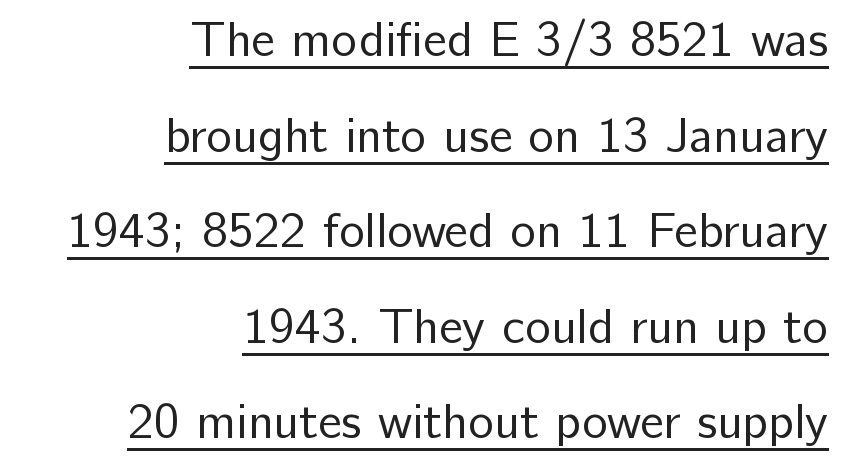
The gaps between neighbouring characters are ordinary and unremarkable. A roman cut, with each character standing at attention. Weight: not bold — regular or lighter. This is underlined copy, the kind a proofreader might mark for attention.
